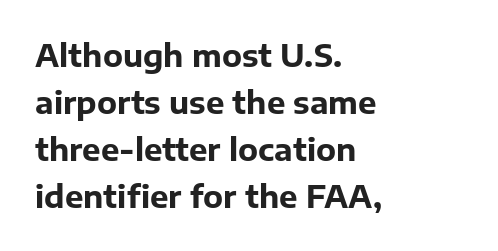
The image shows 31 px bold sans-serif type, upright; set left-aligned, normal line spacing (1.52x), normal letter spacing, not underlined; low stroke contrast and a medium x-height.
